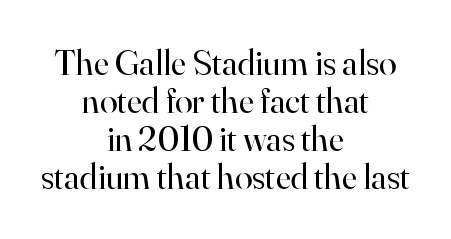
The image shows 36 px regular-weight serif type, upright; set centered, tight line spacing (1.06x), normal letter spacing, not underlined; high stroke contrast and a small x-height.
